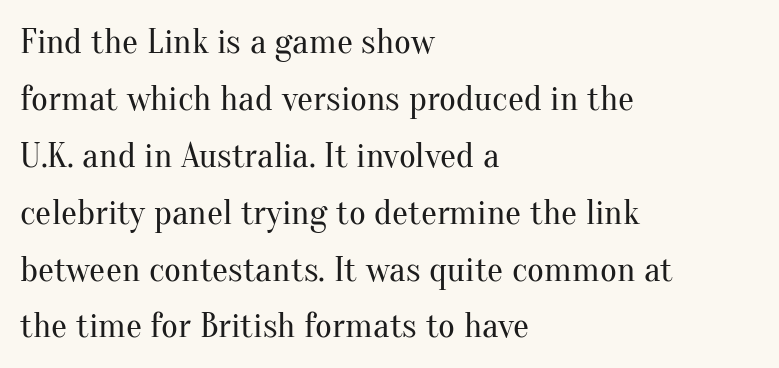
{"serif": "yes", "italic": "no", "bold": "no", "weight": "regular", "width": "normal", "stroke_contrast": "medium", "x_height": "small", "monospaced": "no", "underline": "no", "align": "left", "line_spacing": "normal", "line_spacing_ratio": 1.58, "letter_spacing": "normal", "letter_spacing_em": 0.0, "glyph_px": 36}
